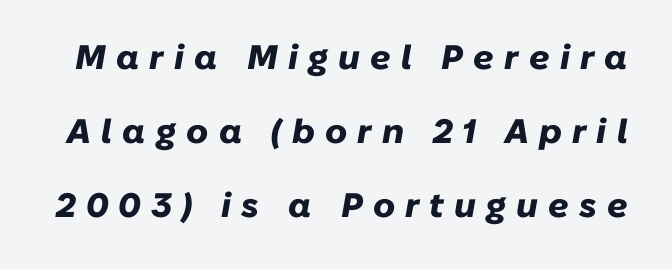
The image shows 34 px heavy type, italic (leaning right); set loose line spacing (2.18x), unusually wide letter spacing (+0.3 em), not underlined; low stroke contrast and a medium x-height.
